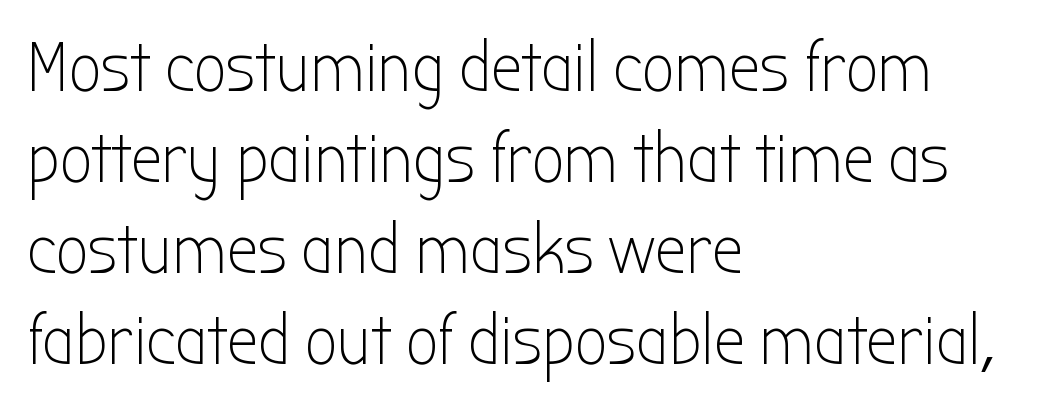
{"serif": "no", "italic": "no", "bold": "no", "weight": "light", "width": "condensed", "stroke_contrast": "low", "x_height": "medium", "monospaced": "no", "underline": "no", "align": "left", "line_spacing": "normal", "line_spacing_ratio": 1.28, "letter_spacing": "normal", "letter_spacing_em": 0.0, "glyph_px": 71}
